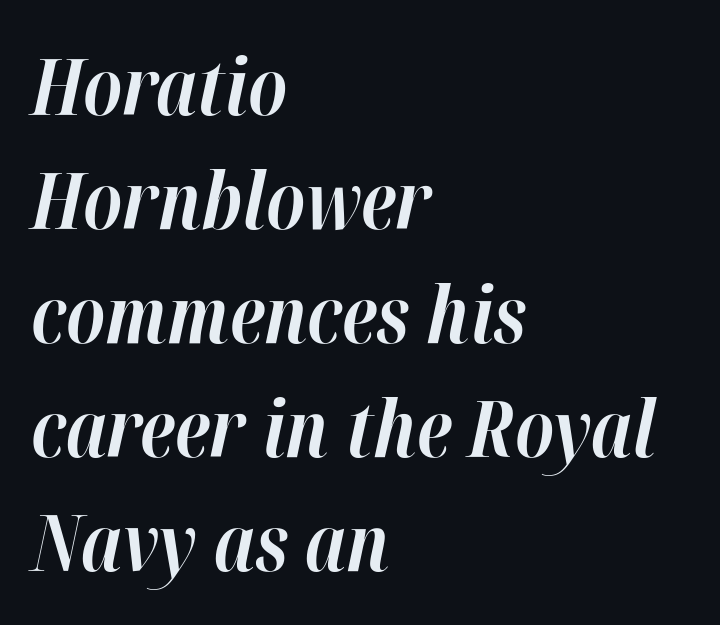
The image shows 78 px bold type, italic (leaning right); set left-aligned, normal line spacing (1.46x), normal letter spacing, not underlined; high stroke contrast and a medium x-height.
